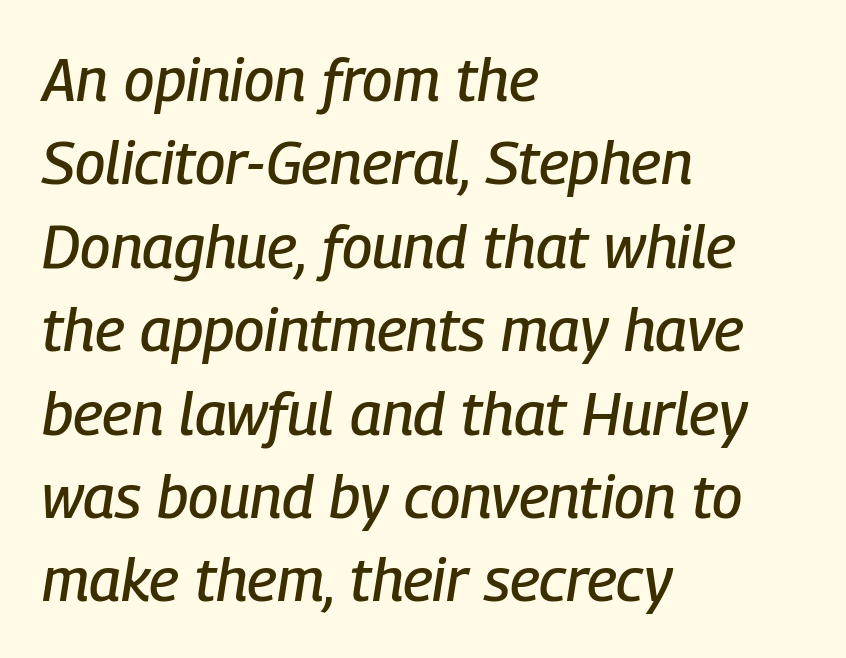
{"italic": "yes", "lean": "right", "slant_degrees": 9, "width": "condensed", "stroke_contrast": "low", "x_height": "medium", "monospaced": "no", "underline": "no", "align": "left", "line_spacing": "normal", "line_spacing_ratio": 1.39, "letter_spacing": "normal", "letter_spacing_em": 0.0, "glyph_px": 60}
